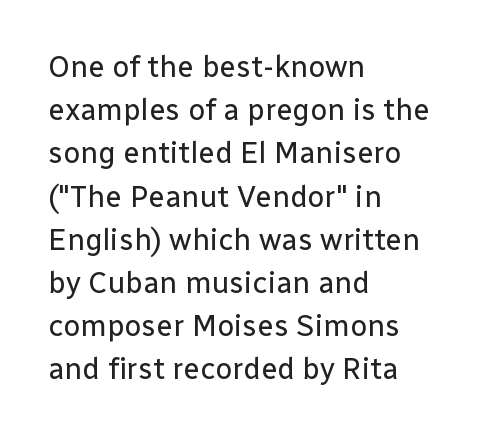
Q: Is the text bold? A: No.
Q: Is the text italic (slanted)? A: No, it is upright.
Q: Is the typeface a serif or a sans-serif typeface? A: Sans-serif.
Q: Is the text underlined? A: No.
Q: How is the paragraph aligned? A: Left-aligned.
Q: Is the spacing between letters normal or unusually wide? A: Normal.
Q: Is the spacing between lines tight, normal or loose? A: Normal.
Q: Width (condensed, normal, or wide)? A: Normal.
Q: Stroke contrast? A: Low.
Q: x-height? A: Medium.
Q: Monospaced? A: No.
